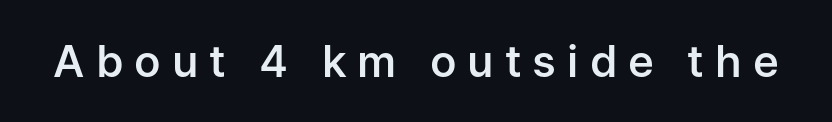
{"serif": "no", "italic": "no", "bold": "semi", "weight": "semibold", "width": "normal", "stroke_contrast": "low", "x_height": "medium", "monospaced": "no", "underline": "no", "letter_spacing": "wide", "letter_spacing_em": 0.25, "glyph_px": 44}
